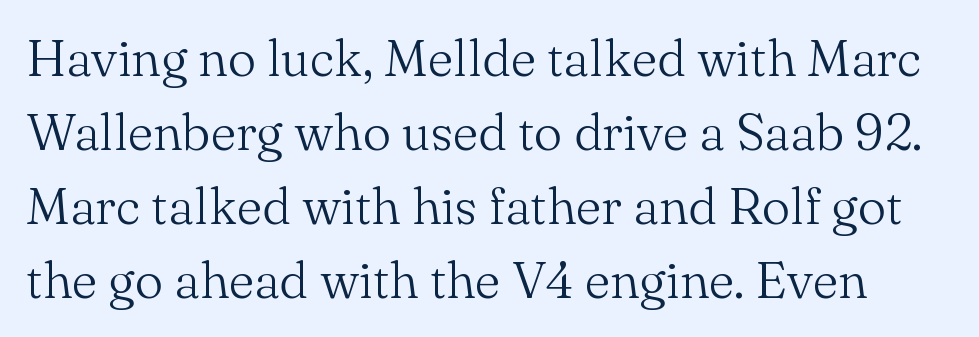
The image shows 51 px light serif type, upright; set normal line spacing (1.45x), normal letter spacing, not underlined; medium stroke contrast and a small x-height.
